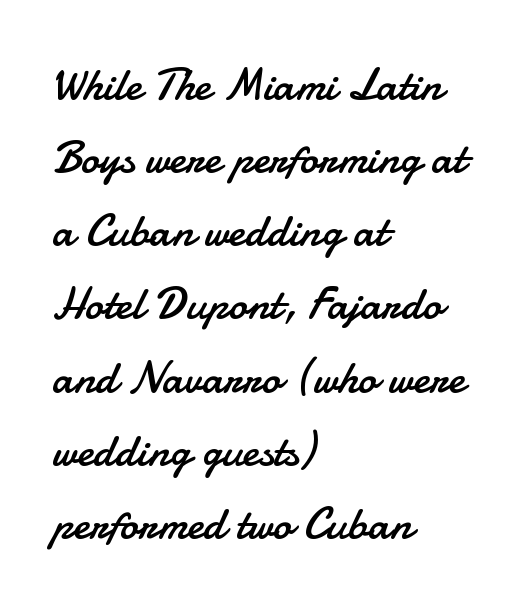
{"serif": "no", "bold": "no", "weight": "regular", "width": "normal", "stroke_contrast": "low", "x_height": "small", "monospaced": "no", "underline": "no", "align": "left", "line_spacing": "normal", "line_spacing_ratio": 1.59, "letter_spacing": "normal", "letter_spacing_em": 0.0, "glyph_px": 46}
